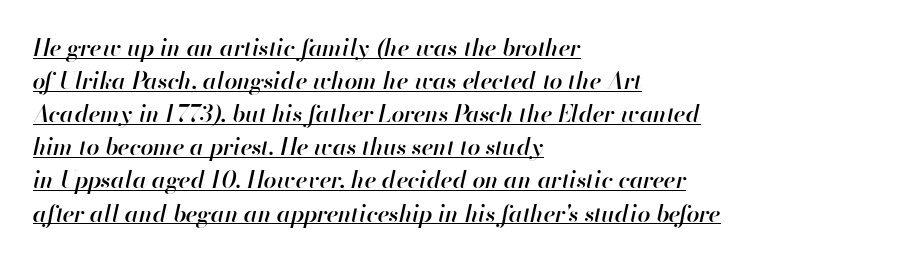
Strokes here are thickened, but only to semibold level. Casual observation: everything's shoved over to the left. Compared with undecorated copy, this sample adds a rule below the words. Horizontal bands of white between lines are of average thickness. Honestly, the letter spacing is just normal — you wouldn't notice it. The letters are slanted; this is an italic face.
